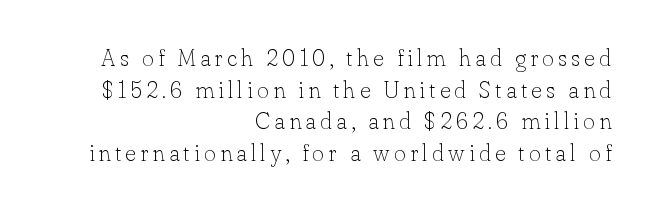
Decoration check: the copy has no underline. No extra ink here — the face is not bold. Every character sits straight up, as roman type does. What's the leading like? Ordinary, nothing unusual.
